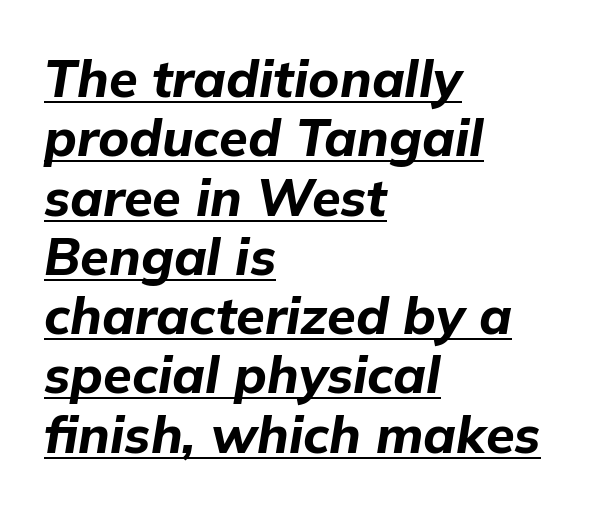
Q: Is the text bold? A: Yes.
Q: Is the text italic (slanted)? A: Yes, it leans right by about 9 degrees.
Q: Is the text underlined? A: Yes.
Q: How is the paragraph aligned? A: Left-aligned.
Q: Is the spacing between letters normal or unusually wide? A: Normal.
Q: Is the spacing between lines tight, normal or loose? A: Tight.
Q: Width (condensed, normal, or wide)? A: Normal.
Q: Stroke contrast? A: Low.
Q: x-height? A: Medium.
Q: Monospaced? A: No.
